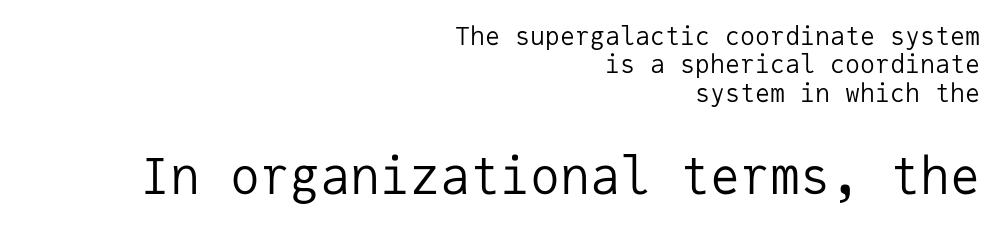
The image shows 50 px regular-weight sans-serif type, upright, monospaced; set right-aligned, tight line spacing (1.14x), normal letter spacing, not underlined; the second (bottom) block is 2.0x larger; low stroke contrast and a medium x-height.
